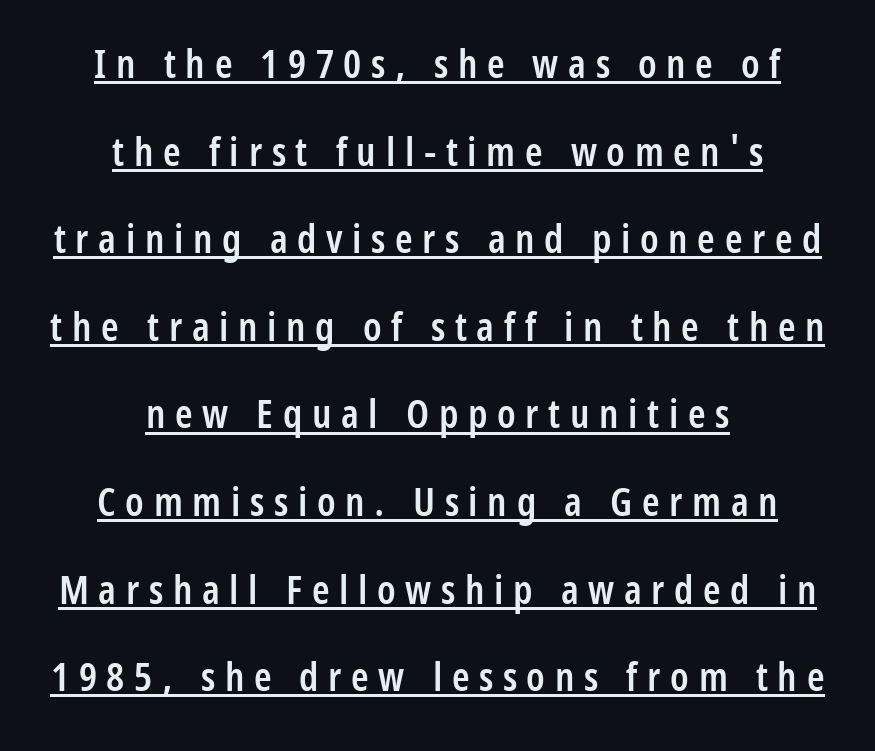
{"serif": "no", "italic": "no", "bold": "semi", "weight": "semibold", "width": "condensed", "stroke_contrast": "low", "x_height": "medium", "monospaced": "no", "underline": "yes", "align": "center", "line_spacing": "loose", "line_spacing_ratio": 2.19, "letter_spacing": "wide", "letter_spacing_em": 0.24, "glyph_px": 40}
